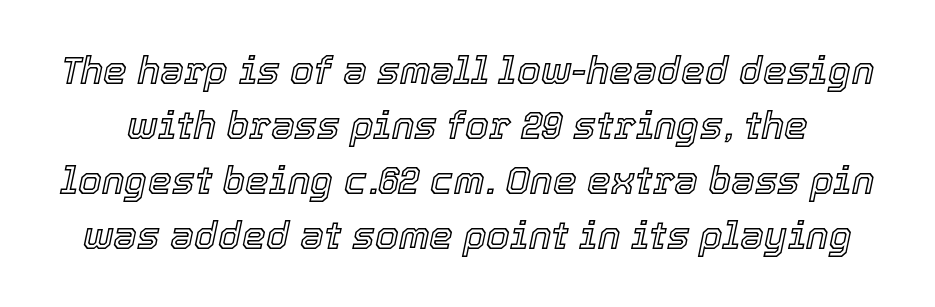
Descenders are the only things crossing below the line. What stands out about the letter spacing? Nothing — it is the standard amount. Notice how descenders clear the ascenders below comfortably — that's standard leading. Character widths vary here, with narrow letters taking less room than wide ones. The letters are slanted; this is an italic face.
